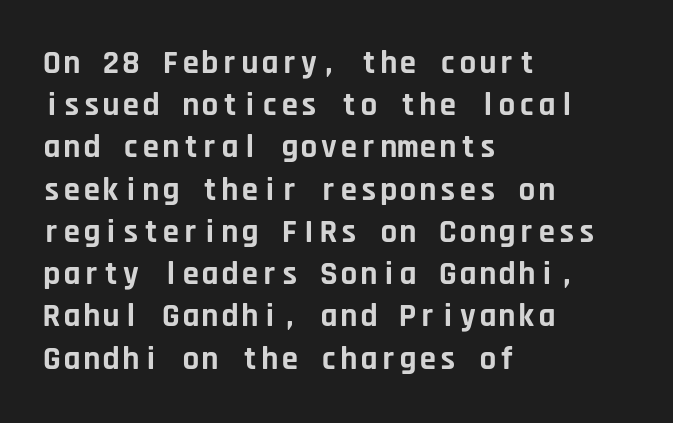
{"serif": "no", "italic": "no", "bold": "yes", "weight": "bold", "width": "normal", "stroke_contrast": "low", "x_height": "large", "monospaced": "yes", "underline": "no", "align": "left", "line_spacing": "normal", "line_spacing_ratio": 1.28, "letter_spacing": "normal", "letter_spacing_em": 0.0, "glyph_px": 33}
